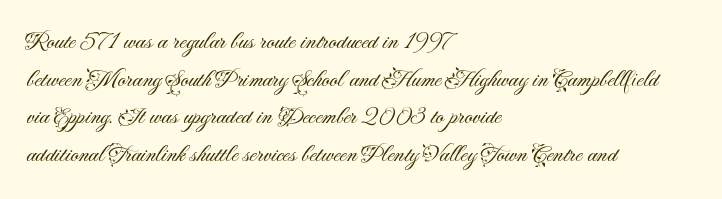
Q: Is the text bold? A: No.
Q: Is the text italic (slanted)? A: Yes.
Q: Is the text underlined? A: No.
Q: How is the paragraph aligned? A: Left-aligned.
Q: Is the spacing between letters normal or unusually wide? A: Normal.
Q: Is the spacing between lines tight, normal or loose? A: Normal.
